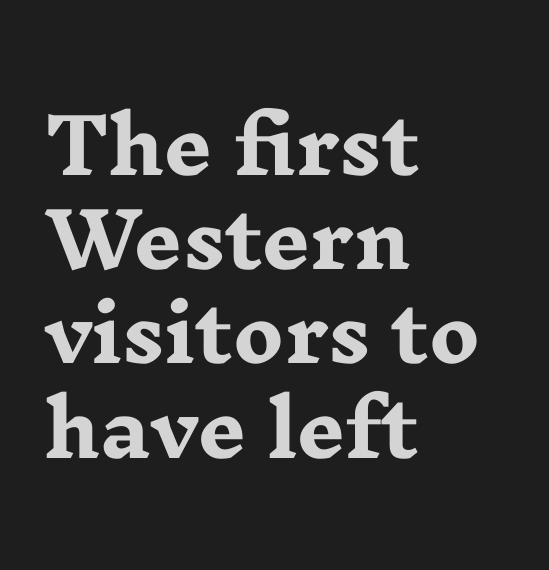
Q: Is the text bold? A: Yes.
Q: Is the text italic (slanted)? A: No, it is upright.
Q: Is the typeface a serif or a sans-serif typeface? A: Serif.
Q: Is the text underlined? A: No.
Q: How is the paragraph aligned? A: Left-aligned.
Q: Is the spacing between letters normal or unusually wide? A: Normal.
Q: Width (condensed, normal, or wide)? A: Wide.
Q: Stroke contrast? A: Low.
Q: x-height? A: Medium.
Q: Monospaced? A: No.
